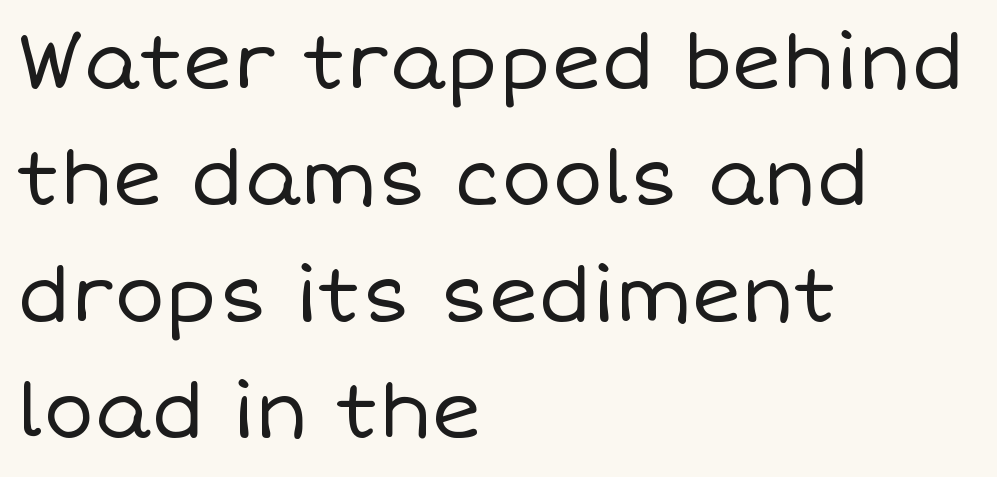
The image shows 76 px regular-weight type, upright; set left-aligned, normal line spacing (1.53x), normal letter spacing, not underlined; low stroke contrast and a large x-height.
